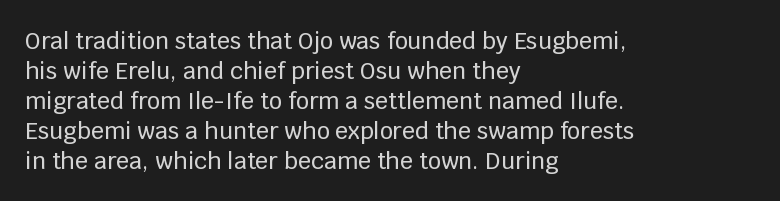
Q: Is the text italic (slanted)? A: No, it is upright.
Q: Is the text underlined? A: No.
Q: How is the paragraph aligned? A: Left-aligned.
Q: Is the spacing between letters normal or unusually wide? A: Normal.
Q: Is the spacing between lines tight, normal or loose? A: Normal.
